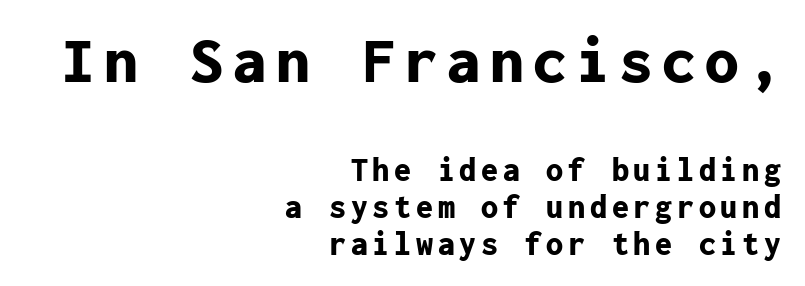
The image shows 67 px bold sans-serif type, upright, monospaced; set right-aligned, tight line spacing (1.09x), not underlined; the first (top) block is 1.97x larger; low stroke contrast and a medium x-height.
